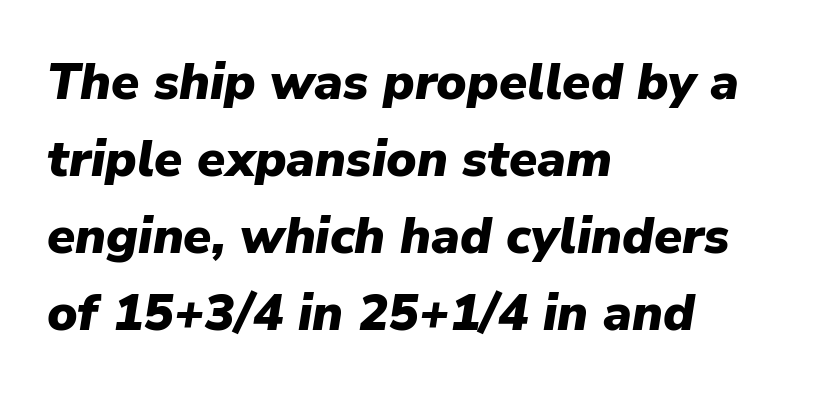
{"italic": "yes", "lean": "right", "slant_degrees": 9, "bold": "yes", "weight": "heavy", "width": "normal", "stroke_contrast": "low", "x_height": "medium", "monospaced": "no", "underline": "no", "align": "left", "line_spacing": "normal", "line_spacing_ratio": 1.51, "letter_spacing": "normal", "letter_spacing_em": 0.0, "glyph_px": 51}
